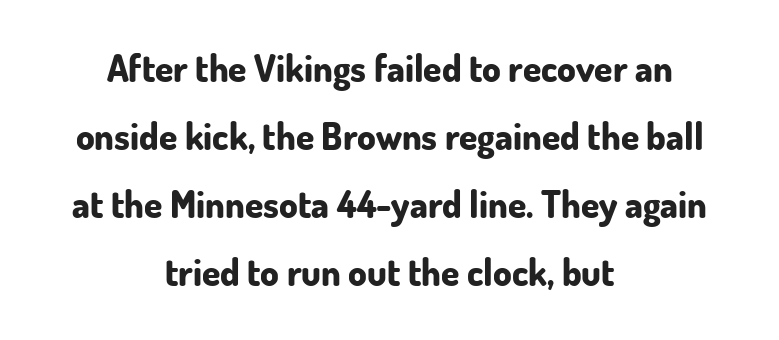
Q: Is the text bold? A: Yes.
Q: Is the text italic (slanted)? A: No, it is upright.
Q: Is the typeface a serif or a sans-serif typeface? A: Sans-serif.
Q: Is the text underlined? A: No.
Q: How is the paragraph aligned? A: Centered.
Q: Is the spacing between letters normal or unusually wide? A: Normal.
Q: Width (condensed, normal, or wide)? A: Normal.
Q: Stroke contrast? A: Low.
Q: x-height? A: Small.
Q: Monospaced? A: No.
